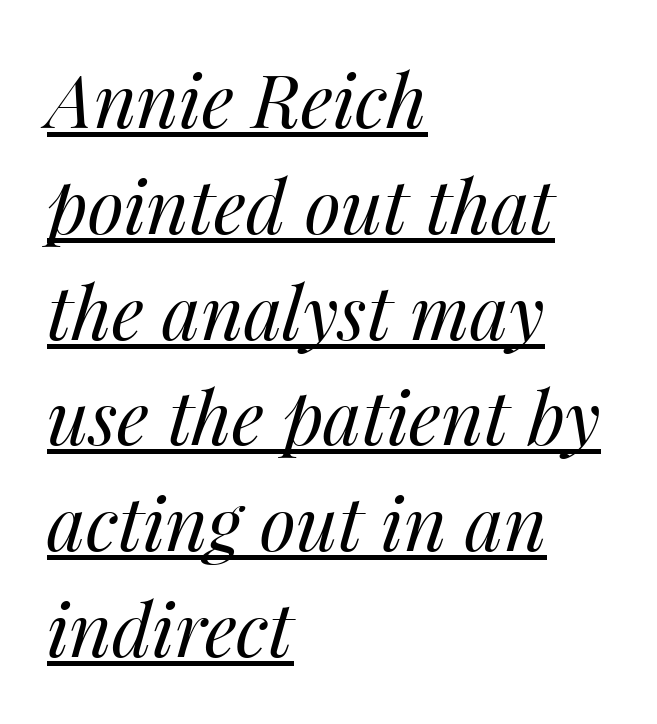
The image shows 74 px regular-weight type, italic (leaning right); set left-aligned, normal line spacing (1.43x), normal letter spacing, underlined; medium stroke contrast and a medium x-height.
